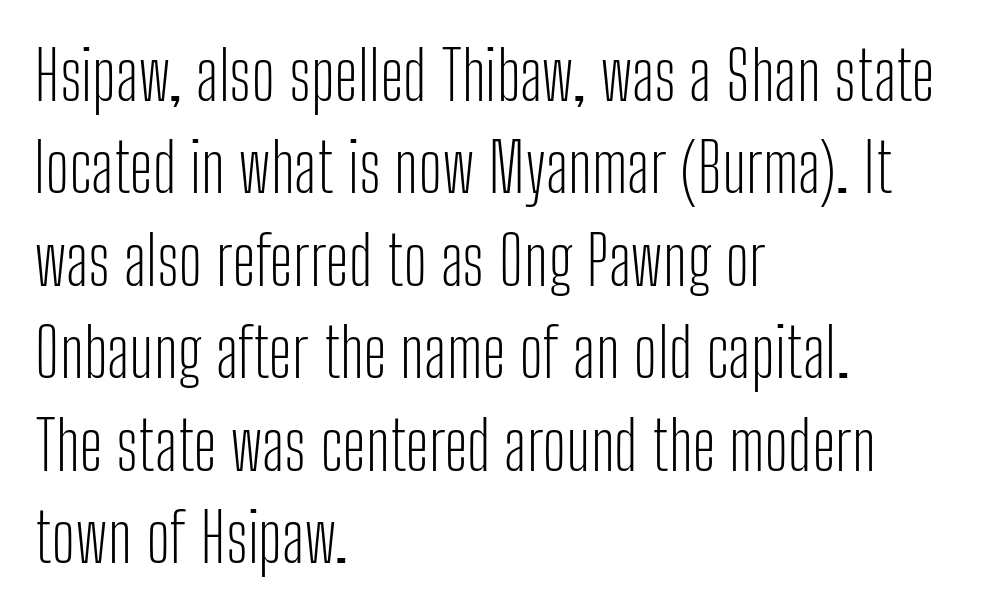
The foot of each line stays bare and open. Each stroke keeps to a modest, everyday thickness or less. Caption: multi-line text, flush left, ragged right. Tracking value appears to be zero — textbook default spacing.
